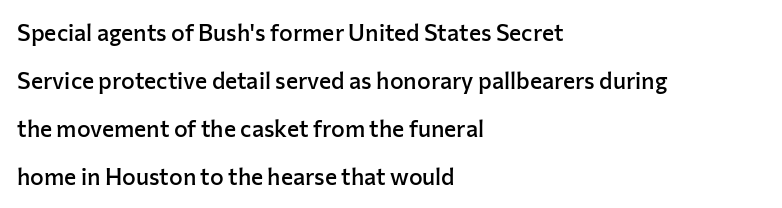
{"italic": "no", "bold": "semi", "underline": "no", "align": "left", "line_spacing": "loose", "line_spacing_ratio": 2.09, "letter_spacing": "normal", "letter_spacing_em": 0.0, "glyph_px": 23}
